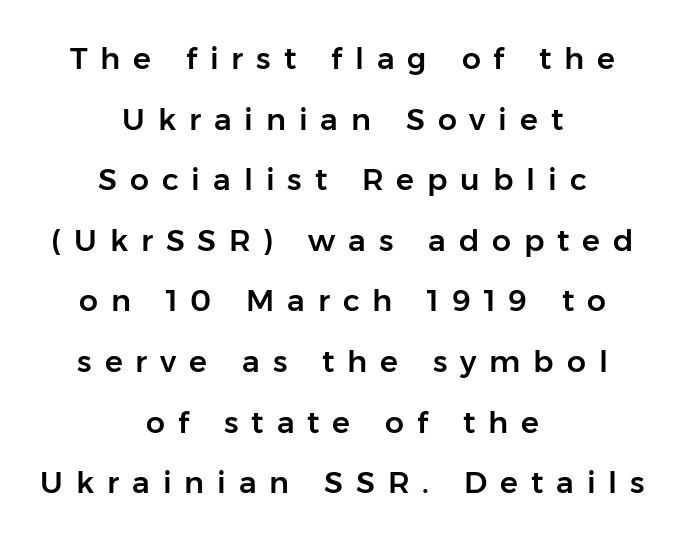
{"serif": "no", "italic": "no", "width": "normal", "stroke_contrast": "low", "x_height": "medium", "monospaced": "no", "underline": "no", "align": "center", "line_spacing": "loose", "line_spacing_ratio": 2.02, "letter_spacing": "wide", "letter_spacing_em": 0.43, "glyph_px": 30}
